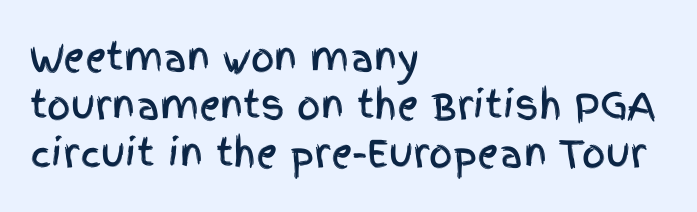
Q: Is the text italic (slanted)? A: No, it is upright.
Q: Is the typeface a serif or a sans-serif typeface? A: Sans-serif.
Q: Is the text underlined? A: No.
Q: How is the paragraph aligned? A: Left-aligned.
Q: Is the spacing between letters normal or unusually wide? A: Normal.
Q: Is the spacing between lines tight, normal or loose? A: Normal.
Q: Width (condensed, normal, or wide)? A: Condensed.
Q: x-height? A: Large.
Q: Monospaced? A: No.
